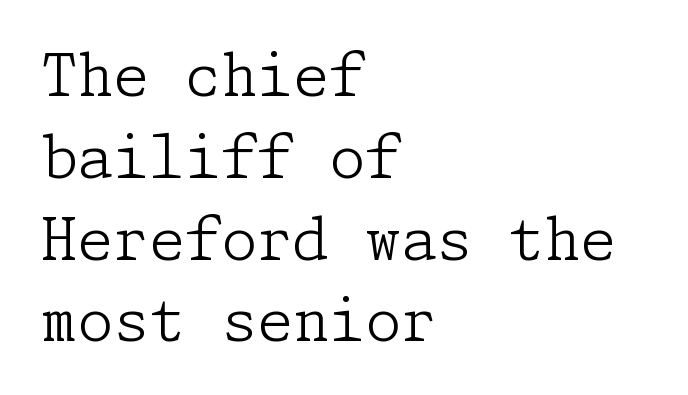
Q: Is the text bold? A: No.
Q: Is the text italic (slanted)? A: No, it is upright.
Q: Is the typeface a serif or a sans-serif typeface? A: Serif.
Q: Is the text underlined? A: No.
Q: How is the paragraph aligned? A: Left-aligned.
Q: Is the spacing between letters normal or unusually wide? A: Normal.
Q: Is the spacing between lines tight, normal or loose? A: Normal.
Q: Width (condensed, normal, or wide)? A: Normal.
Q: Stroke contrast? A: Low.
Q: x-height? A: Medium.
